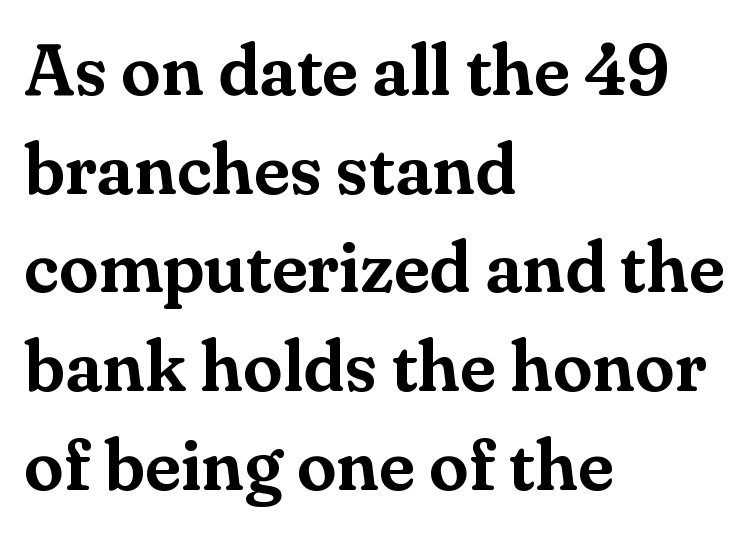
The image shows 72 px serif type, upright; set left-aligned, normal line spacing (1.37x), normal letter spacing, not underlined; medium stroke contrast and a small x-height.
